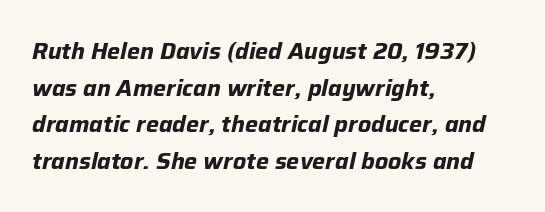
The image shows 23 px bold type, italic (leaning right); set left-aligned, normal line spacing (1.59x), normal letter spacing, not underlined.
